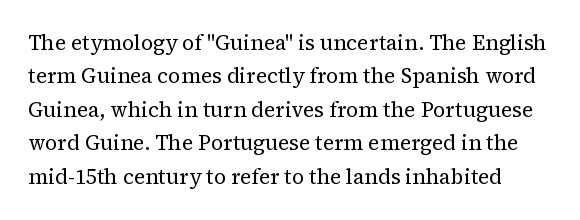
The image shows 21 px text type, upright; set normal line spacing (1.59x), normal letter spacing, not underlined.
